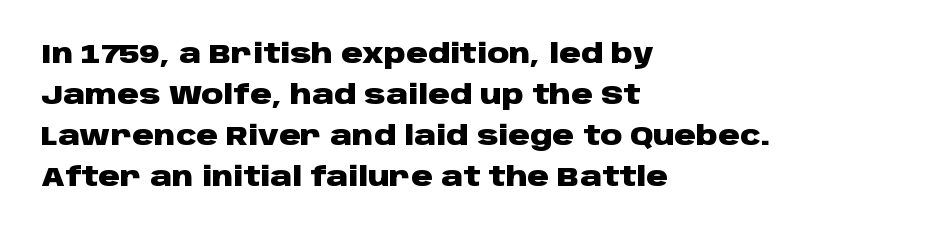
Line beginnings align vertically; line endings do not. Between one letter and the next there's only the usual sliver of space. Notice how descenders clear the ascenders below comfortably — that's standard leading. Does the lettering tilt? It doesn't — this is upright. Letters rest on an invisible, unmarked baseline.
